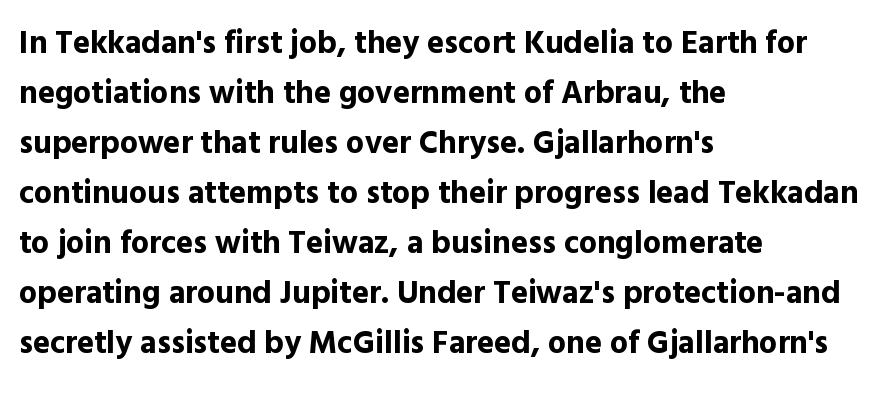
The image shows 32 px bold sans-serif type, upright; set left-aligned, normal line spacing (1.56x), normal letter spacing, not underlined; a medium x-height.
